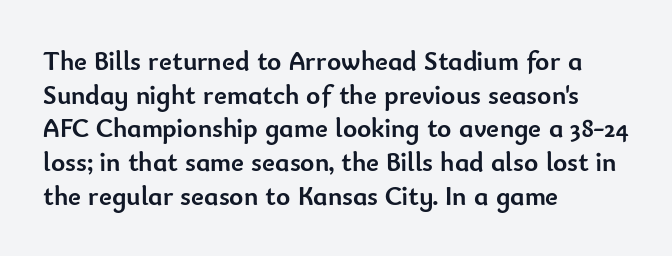
The image shows 27 px bold type, upright; set left-aligned, normal line spacing (1.25x), normal letter spacing, not underlined.
